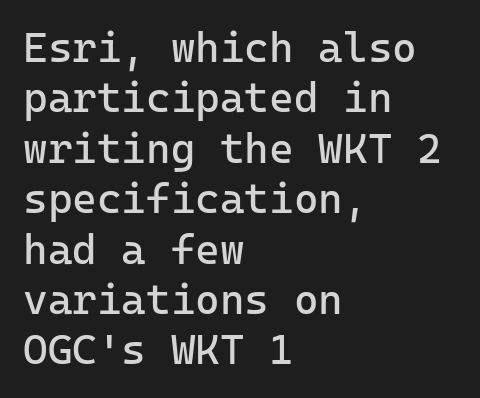
The letters march in equal steps, a hallmark of fixed-pitch type. This is roman type, the default non-slanted kind. No letter is thick-stroked: the sample isn't bold. Clear beneath every line of the passage. The letters sit at their default tracking, neither squeezed nor spread.
